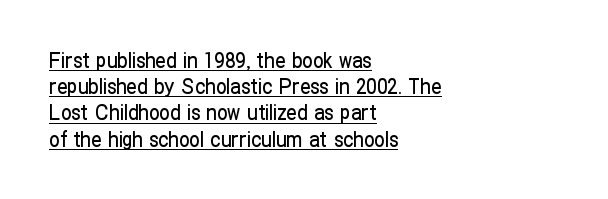
The image shows 21 px text type, upright; set left-aligned, normal line spacing (1.25x), normal letter spacing, underlined.
